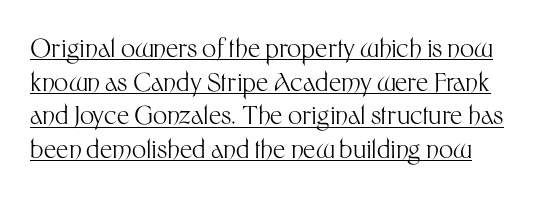
Honestly, the row spacing looks completely unremarkable. In designer terms, the underline attribute is active on this setting. You can tell it's not italic because the verticals are truly vertical. A classic flush-left, rag-right setting is used for this passage. The type is set solid horizontally, with unmodified tracking.
